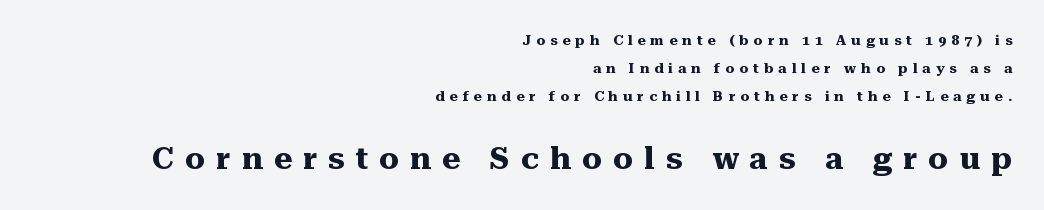
The image shows 31 px heavy serif type, upright; set right-aligned, loose line spacing (1.99x), unusually wide letter spacing (+0.36 em), not underlined; the second (bottom) block is 2.21x larger; medium stroke contrast and a medium x-height.
